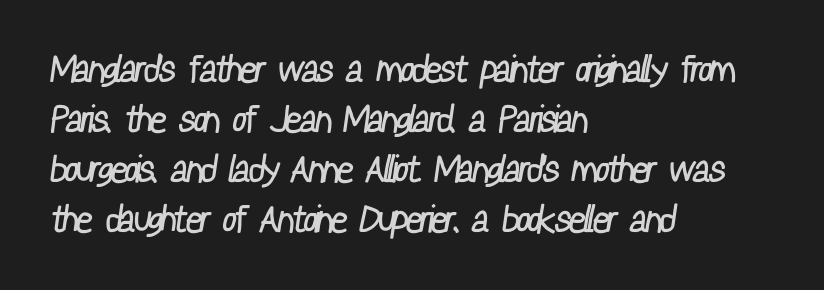
Notice how descenders clear the ascenders below comfortably — that's standard leading. The strip under each line holds only bare page. One-word summary of the alignment: left. The rendering uses natural spacing where letterforms have individual widths. No extra ink here — the face is not bold. Inter-character spacing is left at the font's built-in metrics.
